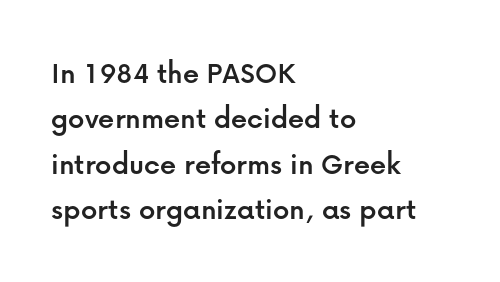
Serif or sans? Sans — the stroke terminals are bare. Rule under the text: the space is simply empty. The letters advance in unequal steps, a hallmark of proportional type. Tracking value appears to be zero — textbook default spacing.
